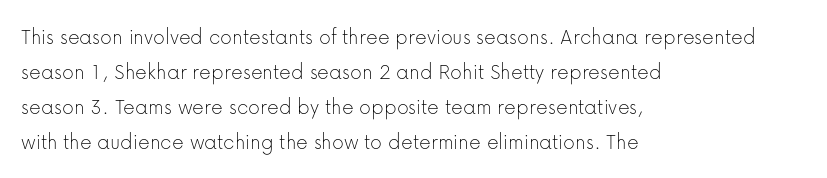
Q: Is the text bold? A: No.
Q: Is the text italic (slanted)? A: No, it is upright.
Q: Is the text underlined? A: No.
Q: How is the paragraph aligned? A: Left-aligned.
Q: Is the spacing between letters normal or unusually wide? A: Normal.
Q: Is the spacing between lines tight, normal or loose? A: Normal.
